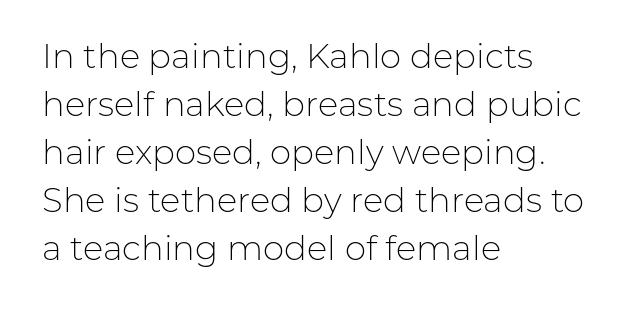
Q: Is the text bold? A: No.
Q: Is the text italic (slanted)? A: No, it is upright.
Q: Is the typeface a serif or a sans-serif typeface? A: Sans-serif.
Q: Is the text underlined? A: No.
Q: How is the paragraph aligned? A: Left-aligned.
Q: Is the spacing between letters normal or unusually wide? A: Normal.
Q: Is the spacing between lines tight, normal or loose? A: Normal.
Q: Width (condensed, normal, or wide)? A: Normal.
Q: Stroke contrast? A: Low.
Q: x-height? A: Medium.
Q: Monospaced? A: No.
